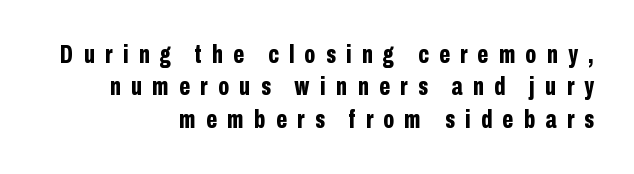
{"italic": "no", "bold": "yes", "underline": "no", "align": "right", "line_spacing": "normal", "line_spacing_ratio": 1.25, "letter_spacing": "wide", "letter_spacing_em": 0.4, "glyph_px": 26}
